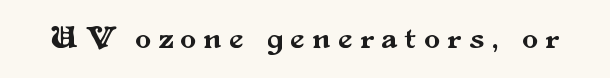
{"serif": "yes", "italic": "no", "width": "normal", "stroke_contrast": "medium", "x_height": "small", "monospaced": "no", "underline": "no", "letter_spacing": "wide", "letter_spacing_em": 0.24, "glyph_px": 32}
